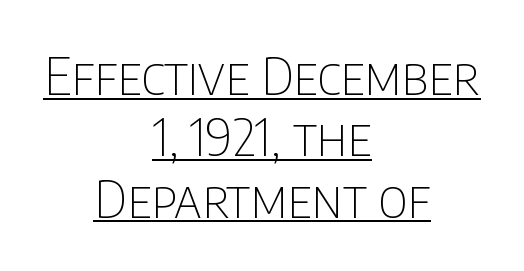
{"serif": "no", "italic": "no", "bold": "no", "weight": "thin", "width": "condensed", "stroke_contrast": "low", "x_height": "large", "monospaced": "no", "underline": "yes", "align": "center", "line_spacing_ratio": 1.18, "letter_spacing": "normal", "letter_spacing_em": 0.0, "glyph_px": 52}
